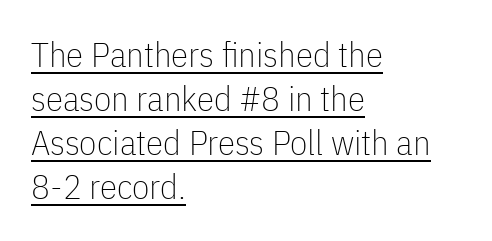
{"serif": "no", "italic": "no", "bold": "no", "weight": "thin", "width": "condensed", "stroke_contrast": "low", "x_height": "medium", "monospaced": "no", "underline": "yes", "align": "left", "line_spacing": "normal", "line_spacing_ratio": 1.26, "letter_spacing": "normal", "letter_spacing_em": 0.0, "glyph_px": 35}
